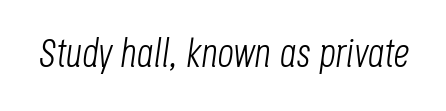
The image shows 40 px light, condensed type, italic (leaning right); set normal letter spacing, not underlined; low stroke contrast and a large x-height.
